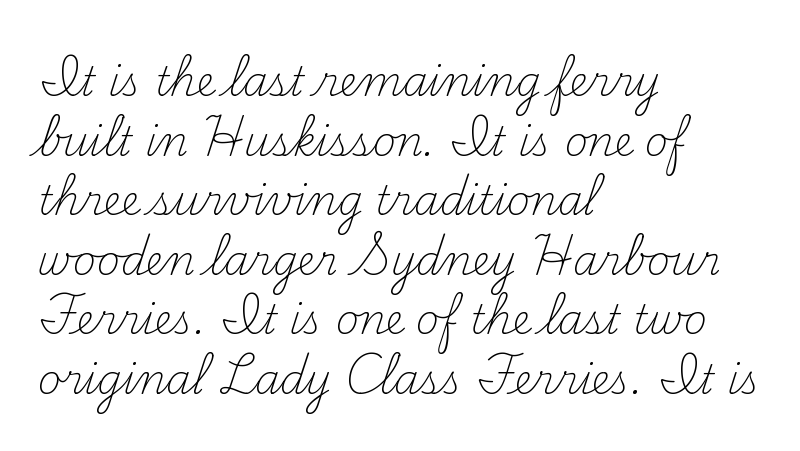
Here the glyphs are tracked normally, forming tight word shapes. Honestly, the row spacing looks completely unremarkable. The zone under the glyphs is completely vacant. Counters stay open thanks to moderate or lighter strokes.
